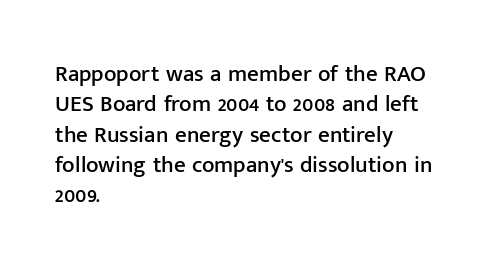
{"italic": "no", "underline": "no", "align": "left", "line_spacing": "normal", "line_spacing_ratio": 1.32, "letter_spacing": "normal", "letter_spacing_em": 0.0, "glyph_px": 23}
